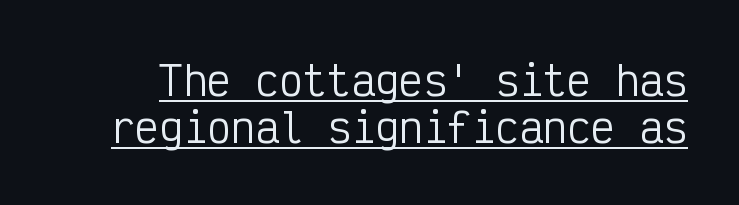
The horizontal fit of the characters is conventional and even. What decoration does the sample have? An underline. The specimen reads as upright at a glance. The passage shown is typed in a monospace face where columns stay perfectly aligned.
